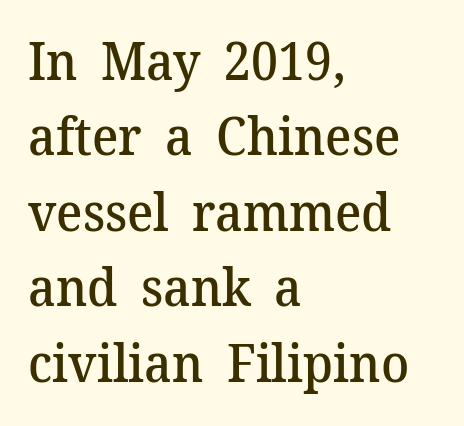
The image shows 52 px semibold serif type, upright; set left-aligned, normal line spacing (1.45x), normal letter spacing, not underlined; medium stroke contrast and a medium x-height.
